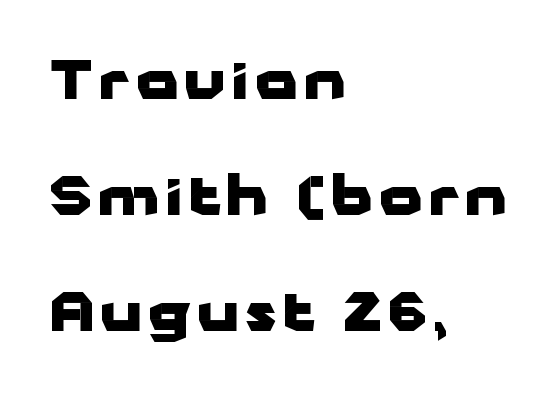
The font's upright variant was chosen for this text. I'd call this a sans setting — the letters go barefoot. The compositor pushed each line to the left boundary. The letters are bold, with thick, heavy strokes. Proportional: the letters do not fall into vertical columns.
